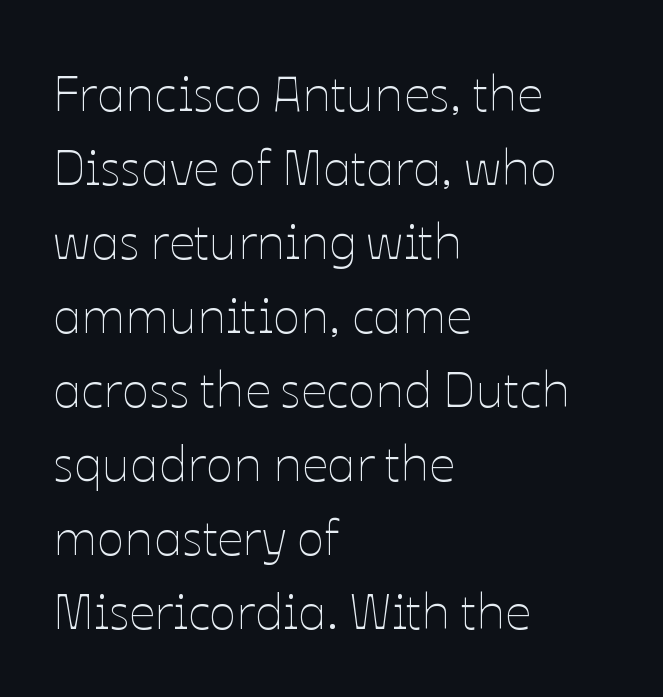
{"italic": "no", "bold": "no", "weight": "thin", "width": "normal", "stroke_contrast": "low", "x_height": "medium", "monospaced": "no", "underline": "no", "align": "left", "line_spacing": "normal", "line_spacing_ratio": 1.45, "letter_spacing": "normal", "letter_spacing_em": 0.0, "glyph_px": 51}
